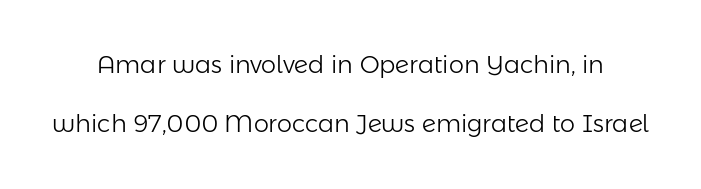
{"italic": "no", "bold": "no", "underline": "no", "line_spacing": "loose", "line_spacing_ratio": 2.46, "letter_spacing": "normal", "letter_spacing_em": 0.0, "glyph_px": 24}
